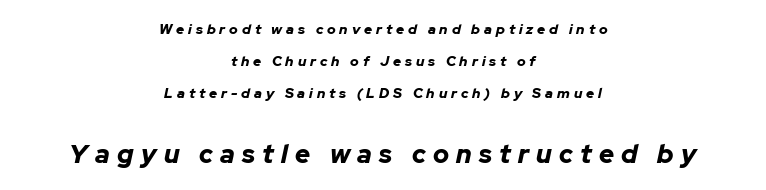
The image shows 26 px bold type, italic (leaning right); set centered, loose line spacing (2.28x), unusually wide letter spacing (+0.28 em), not underlined; the second (bottom) block is 1.86x larger.
